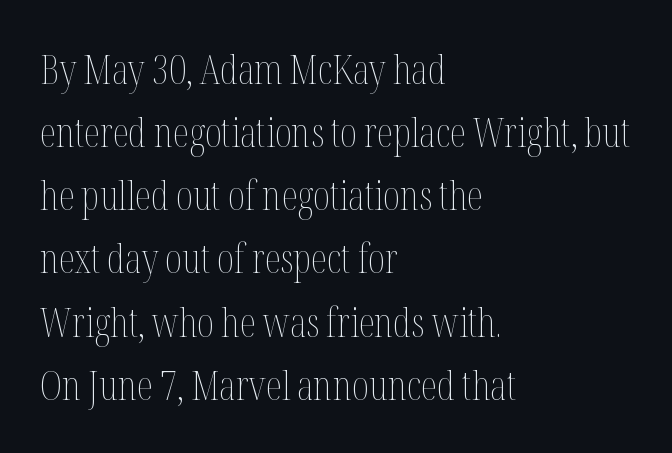
Q: Is the text bold? A: No.
Q: Is the text italic (slanted)? A: No, it is upright.
Q: Is the text underlined? A: No.
Q: How is the paragraph aligned? A: Left-aligned.
Q: Is the spacing between letters normal or unusually wide? A: Normal.
Q: Is the spacing between lines tight, normal or loose? A: Normal.
Q: Width (condensed, normal, or wide)? A: Condensed.
Q: Stroke contrast? A: Medium.
Q: x-height? A: Medium.
Q: Monospaced? A: No.
